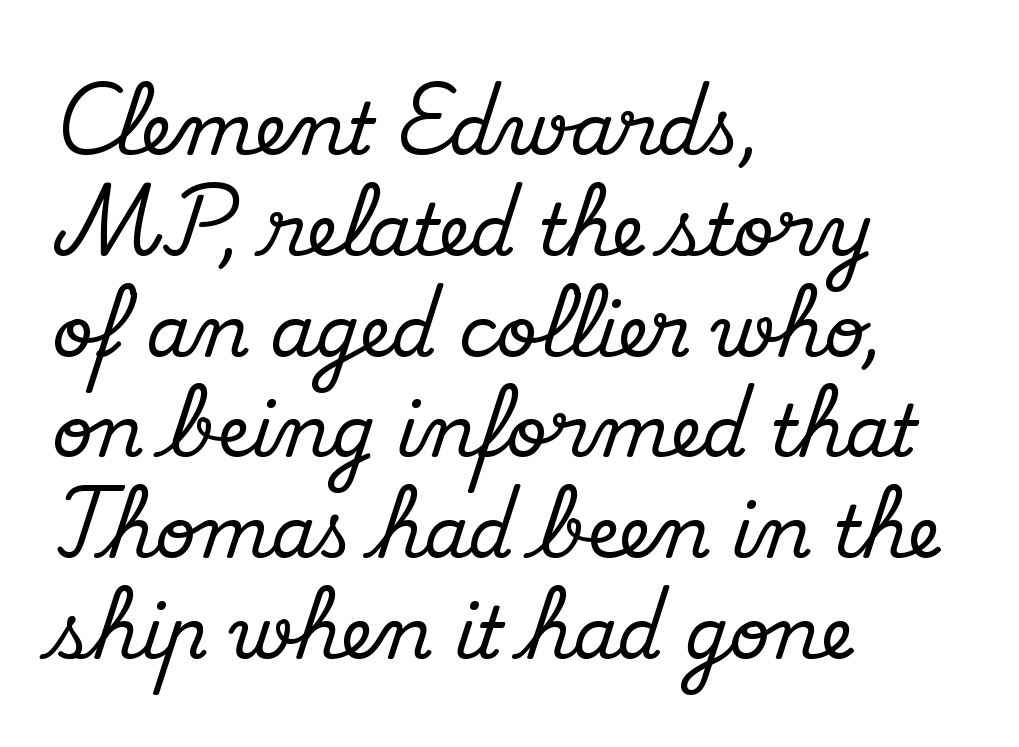
The image shows 71 px serif type; set left-aligned, normal line spacing (1.42x), normal letter spacing, not underlined; medium stroke contrast and a small x-height.
